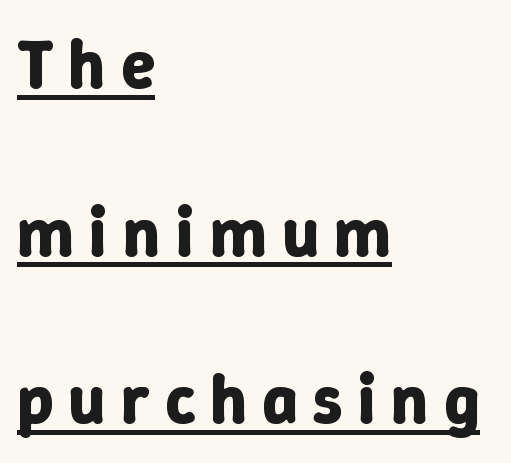
Q: Is the text bold? A: Yes.
Q: Is the text italic (slanted)? A: No, it is upright.
Q: Is the text underlined? A: Yes.
Q: How is the paragraph aligned? A: Left-aligned.
Q: Is the spacing between letters normal or unusually wide? A: Unusually wide.
Q: Is the spacing between lines tight, normal or loose? A: Loose.
Q: Width (condensed, normal, or wide)? A: Normal.
Q: Stroke contrast? A: Low.
Q: x-height? A: Medium.
Q: Monospaced? A: No.
